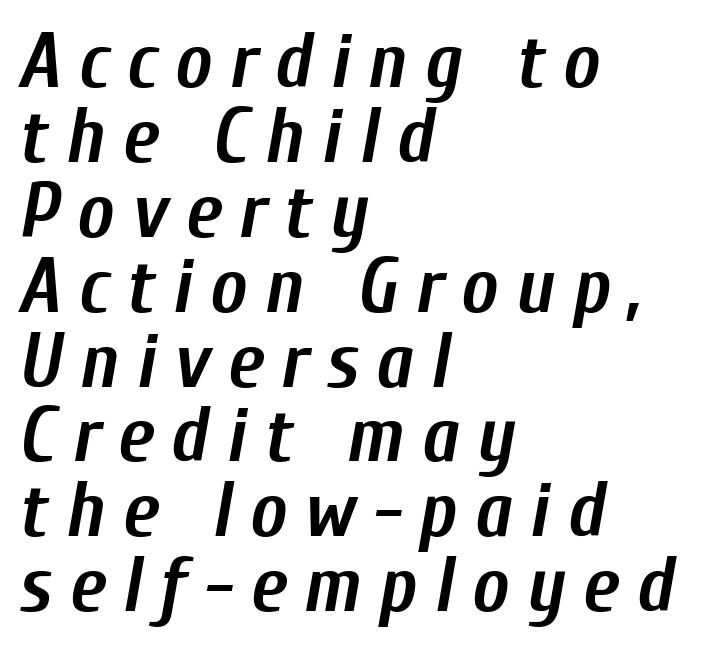
The image shows 78 px semibold, condensed type, italic (leaning right); set left-aligned, tight line spacing (0.96x), unusually wide letter spacing (+0.22 em), not underlined; low stroke contrast and a medium x-height.
